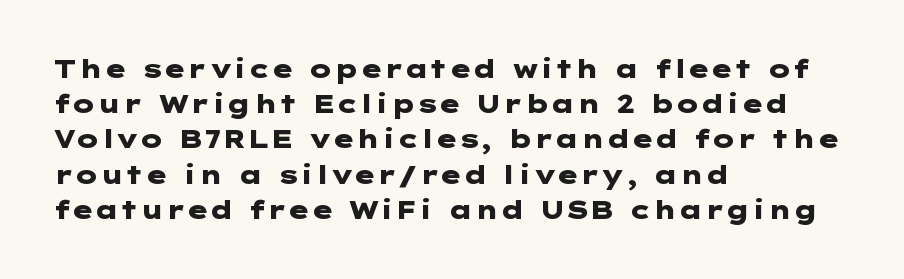
Here the glyphs are tracked normally, forming tight word shapes. Posture: upright roman. Plain, unruled lines of type. Leading matches the norm, producing a regular column.
